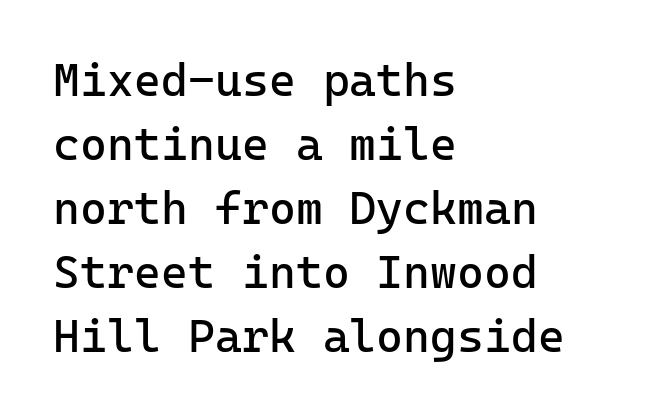
{"serif": "no", "italic": "no", "bold": "no", "weight": "regular", "width": "normal", "stroke_contrast": "low", "x_height": "medium", "underline": "no", "align": "left", "line_spacing": "normal", "line_spacing_ratio": 1.39, "letter_spacing": "normal", "letter_spacing_em": 0.0, "glyph_px": 46}
